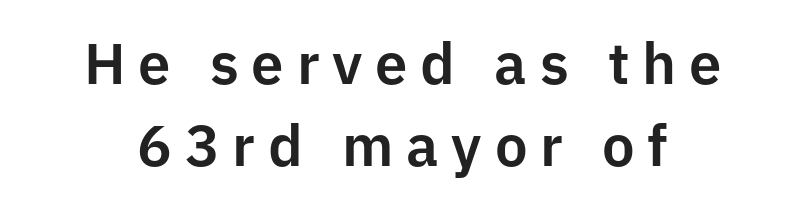
The passage shown is typed in a proportional face where columns would drift. What's the leading like? Ordinary, nothing unusual. The rendering positions every line midway between the sides. Each letter's strokes conclude bluntly, with no projecting serifs. Notice how the stems are strictly vertical — no italics here. Honestly, there is no underline to notice here at all.
